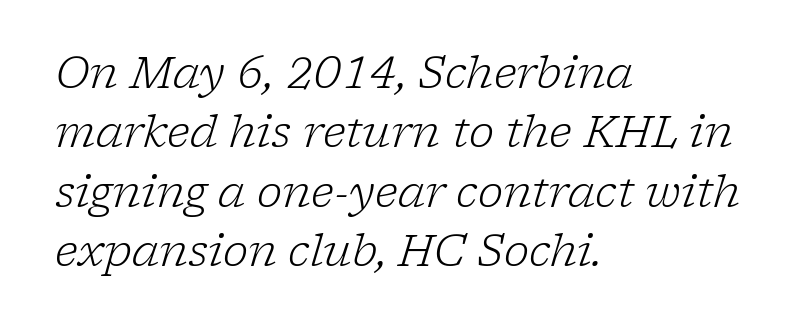
Q: Is the text bold? A: No.
Q: Is the text italic (slanted)? A: Yes, it leans right by about 17 degrees.
Q: Is the typeface a serif or a sans-serif typeface? A: Serif.
Q: Is the text underlined? A: No.
Q: How is the paragraph aligned? A: Left-aligned.
Q: Is the spacing between letters normal or unusually wide? A: Normal.
Q: Is the spacing between lines tight, normal or loose? A: Normal.
Q: Width (condensed, normal, or wide)? A: Normal.
Q: Stroke contrast? A: Low.
Q: x-height? A: Medium.
Q: Monospaced? A: No.
